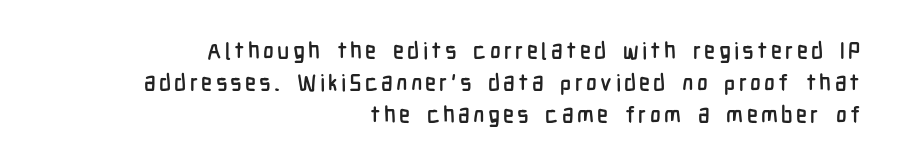
Does the lettering tilt? It doesn't — this is upright. Compared with typical paragraphs, the rows here are spaced about the same. A student would call this right alignment; a typographer would say flush right, rag left. Check under the words: just untouched page.
